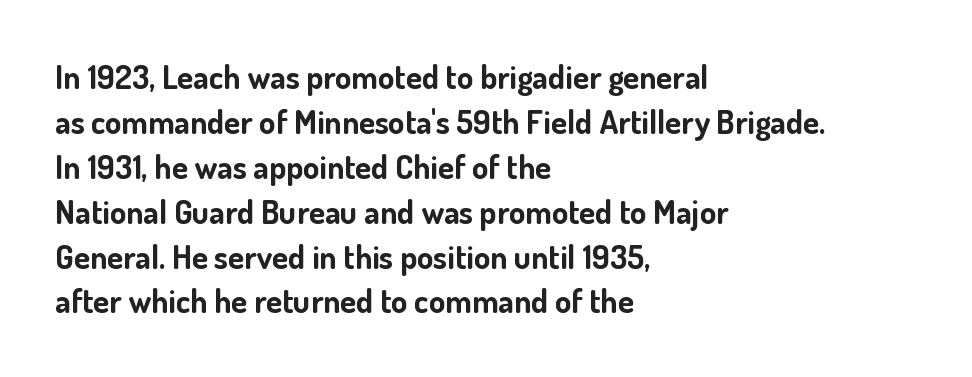
The characters look thick and weighty, a clear bold. Looks like regular typesetting: each glyph gets only the width it needs. The font's upright variant was chosen for this text. In CSS terms this would be text-align: left.
